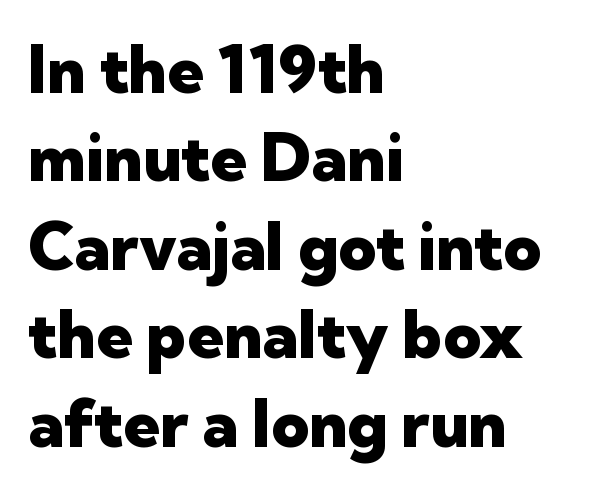
The image shows 65 px heavy sans-serif type, upright; set left-aligned, normal line spacing (1.36x), normal letter spacing, not underlined; low stroke contrast and a medium x-height.
